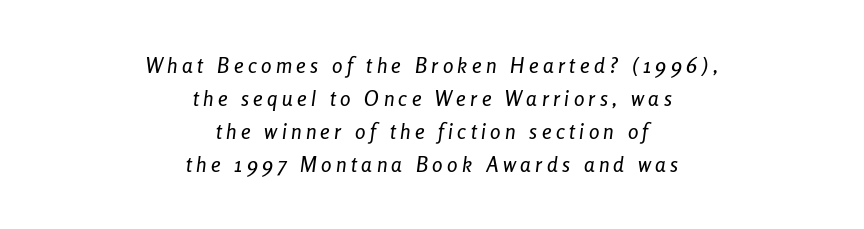
The rendering applies a slant to the glyphs. Caption: multi-line text, centered on the measure. Underlining? Definitely not there. How would I describe the line gaps? Plain and ordinary.
